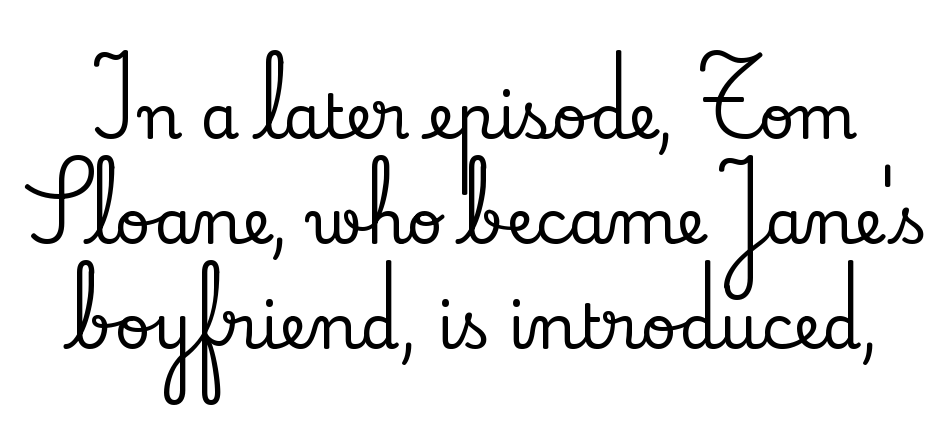
Plain, unruled lines of type. In terms of letterspacing, this is plain default setting. Is there much room between lines? A standard amount, neither cramped nor airy. Ordinary non-slanted type is in use. A typesetter would call this proportional, since set widths differ per character. In terms of letterform style, serifs are clearly present.
